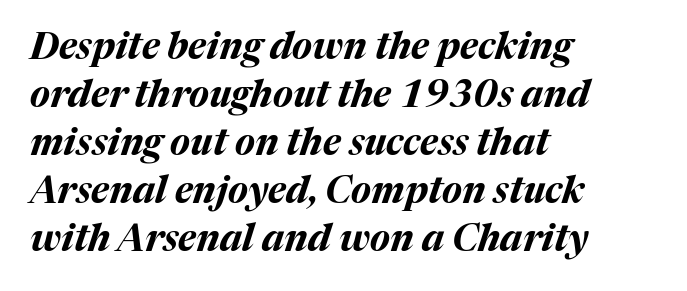
{"italic": "yes", "lean": "right", "slant_degrees": 17, "bold": "yes", "weight": "bold", "width": "normal", "stroke_contrast": "medium", "x_height": "medium", "monospaced": "no", "underline": "no", "align": "left", "line_spacing": "normal", "line_spacing_ratio": 1.3, "letter_spacing": "normal", "letter_spacing_em": 0.0, "glyph_px": 37}
